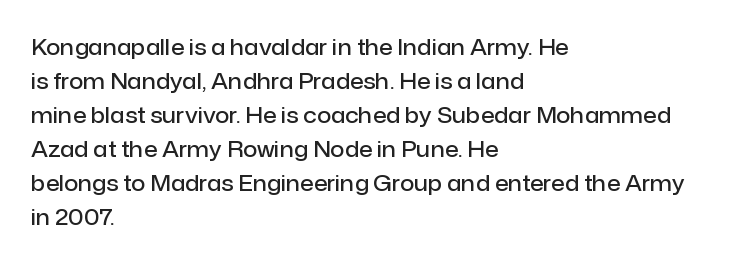
Students, note that the glyphs here touch the page at normal intervals. The line-height multiplier appears to be the usual default. Horizontal alignment here is leftward, the default for most running prose. Descenders are the only things crossing below the line. A bit beefed up — I'd call it semibold rather than bold. You can tell it's not italic because the verticals are truly vertical.
